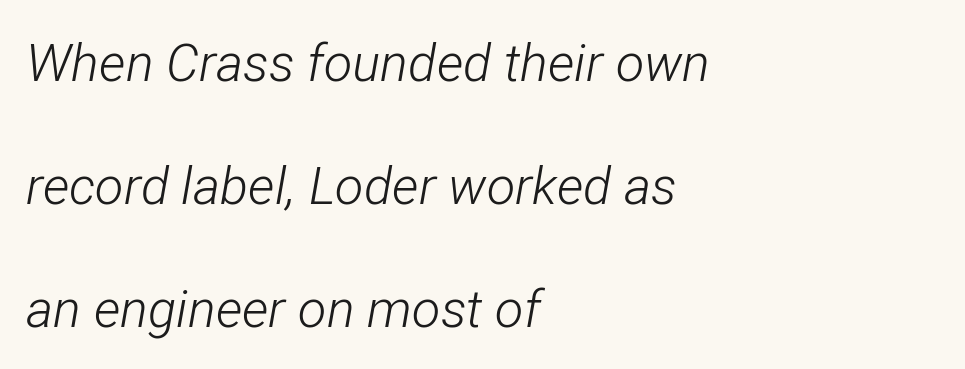
Teacher's note: observe the even left margin — that is flush-left alignment. The rendering applies a slant to the glyphs. The space beneath each line is pristine and unruled. Compared with a typical body face, this is equally light or lighter still. Think of a printed novel: that variable character pitch is what you see here. Nothing unusual about the tracking: characters are spaced as the font intends.
